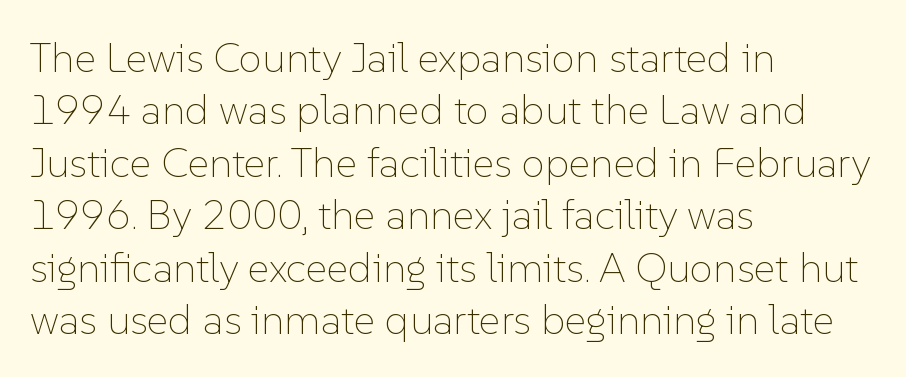
{"italic": "no", "bold": "no", "weight": "thin", "width": "normal", "stroke_contrast": "low", "x_height": "medium", "monospaced": "no", "underline": "no", "align": "left", "line_spacing": "normal", "line_spacing_ratio": 1.25, "letter_spacing": "normal", "letter_spacing_em": 0.0, "glyph_px": 42}
